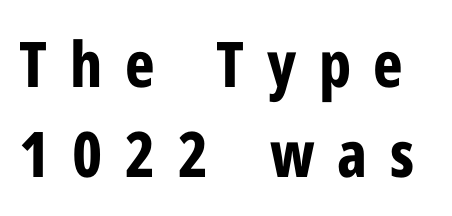
Q: Is the text bold? A: Yes.
Q: Is the text italic (slanted)? A: No, it is upright.
Q: Is the typeface a serif or a sans-serif typeface? A: Sans-serif.
Q: Is the text underlined? A: No.
Q: Is the spacing between letters normal or unusually wide? A: Unusually wide.
Q: Is the spacing between lines tight, normal or loose? A: Normal.
Q: Width (condensed, normal, or wide)? A: Condensed.
Q: Stroke contrast? A: Low.
Q: x-height? A: Medium.
Q: Monospaced? A: No.
